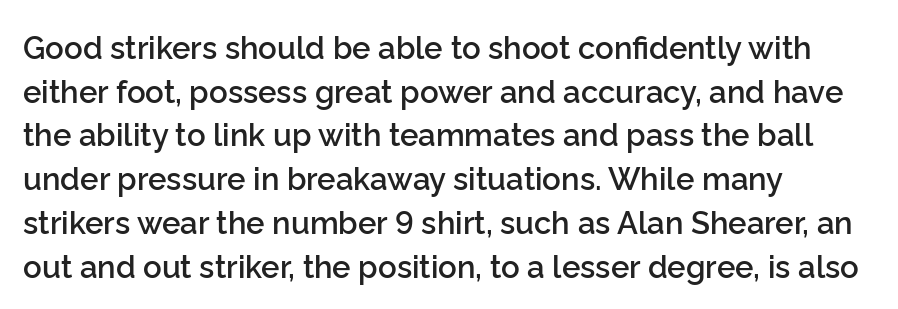
Q: Is the text bold? A: Semi-bold.
Q: Is the text italic (slanted)? A: No, it is upright.
Q: Is the typeface a serif or a sans-serif typeface? A: Sans-serif.
Q: Is the text underlined? A: No.
Q: How is the paragraph aligned? A: Left-aligned.
Q: Is the spacing between letters normal or unusually wide? A: Normal.
Q: Is the spacing between lines tight, normal or loose? A: Normal.
Q: Width (condensed, normal, or wide)? A: Normal.
Q: Stroke contrast? A: Low.
Q: x-height? A: Medium.
Q: Monospaced? A: No.
